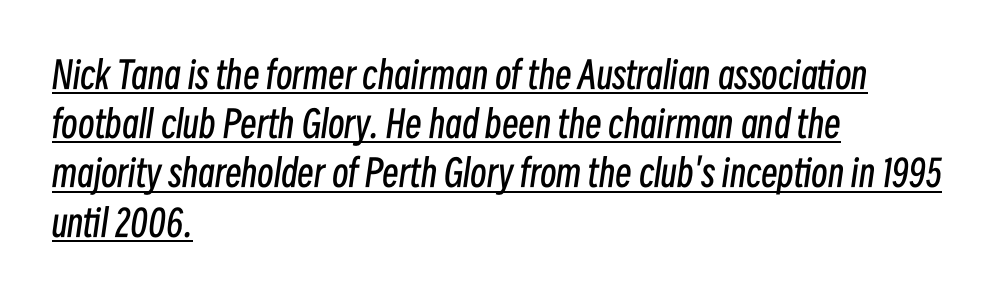
Beneath each row of characters lies a ruled line. What stands out about the letter spacing? Nothing — it is the standard amount. The font sits on the lighter half of the weight spectrum, regular included. Vertically, the passage feels balanced, rows spaced as you'd expect.
